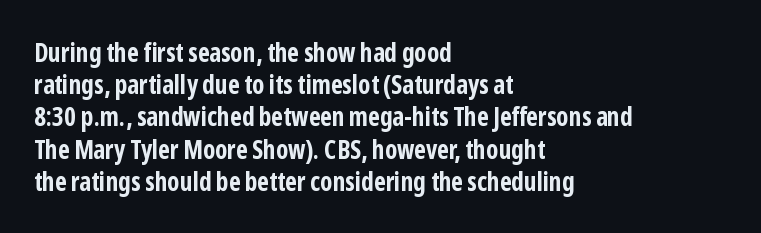
The image shows 26 px bold type, upright; set left-aligned, line spacing 1.24x, normal letter spacing, not underlined.
